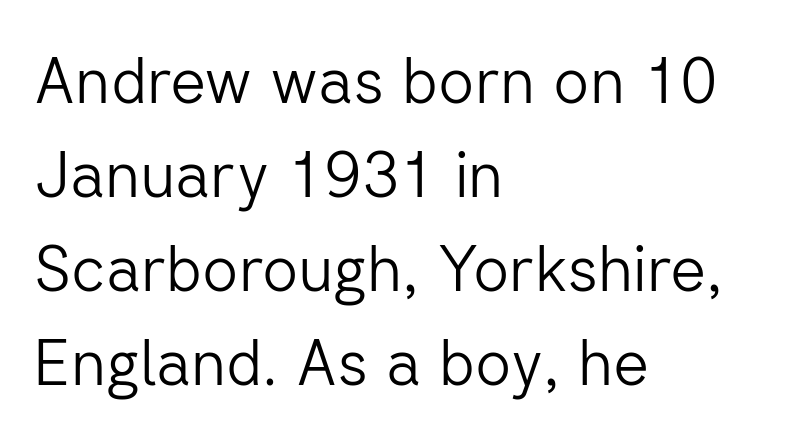
{"serif": "no", "italic": "no", "bold": "no", "weight": "light", "width": "normal", "stroke_contrast": "low", "x_height": "medium", "monospaced": "no", "underline": "no", "align": "left", "line_spacing": "normal", "line_spacing_ratio": 1.49, "letter_spacing": "normal", "letter_spacing_em": 0.0, "glyph_px": 63}
